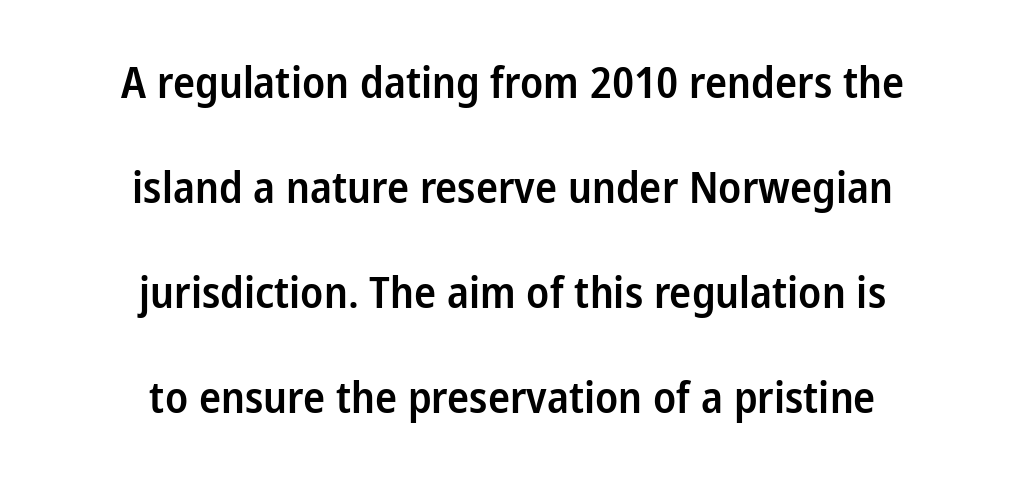
The image shows 44 px semibold, condensed sans-serif type, upright; set centered, loose line spacing (2.39x), normal letter spacing, not underlined; low stroke contrast and a medium x-height.
